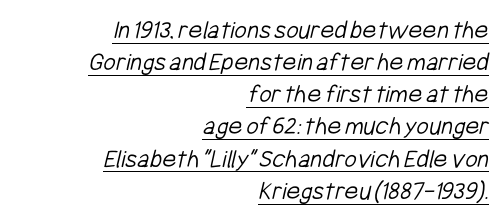
In CSS terms this would be text-align: right. Counters stay open thanks to moderate or lighter strokes. A typographer would call this underscored text. Letter spacing: default.
